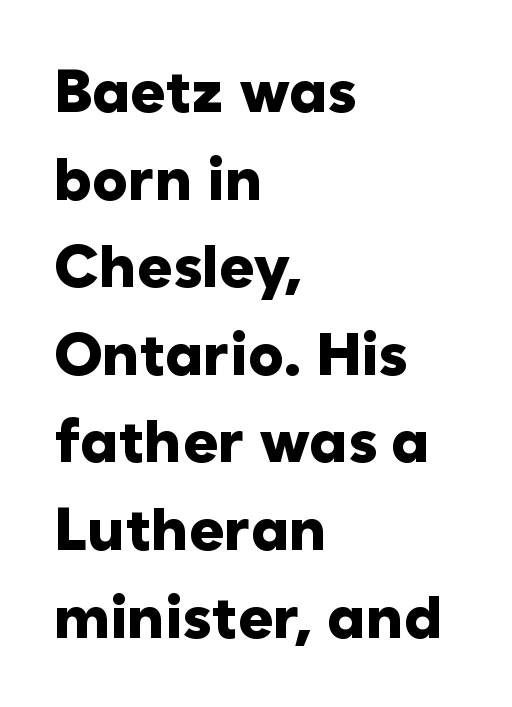
Q: Is the text bold? A: Yes.
Q: Is the text italic (slanted)? A: No, it is upright.
Q: Is the typeface a serif or a sans-serif typeface? A: Sans-serif.
Q: Is the text underlined? A: No.
Q: How is the paragraph aligned? A: Left-aligned.
Q: Is the spacing between letters normal or unusually wide? A: Normal.
Q: Is the spacing between lines tight, normal or loose? A: Normal.
Q: Width (condensed, normal, or wide)? A: Normal.
Q: Stroke contrast? A: Low.
Q: x-height? A: Medium.
Q: Monospaced? A: No.
